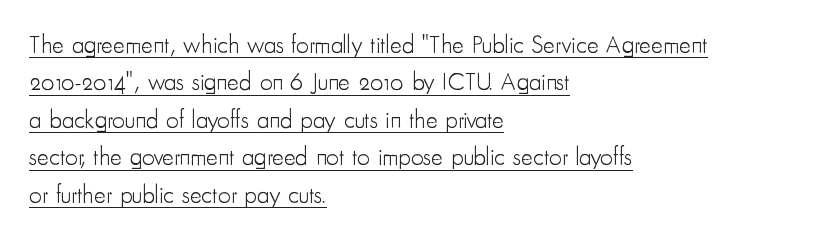
Q: Is the text bold? A: No.
Q: Is the text italic (slanted)? A: No, it is upright.
Q: Is the text underlined? A: Yes.
Q: How is the paragraph aligned? A: Left-aligned.
Q: Is the spacing between letters normal or unusually wide? A: Normal.
Q: Is the spacing between lines tight, normal or loose? A: Normal.
